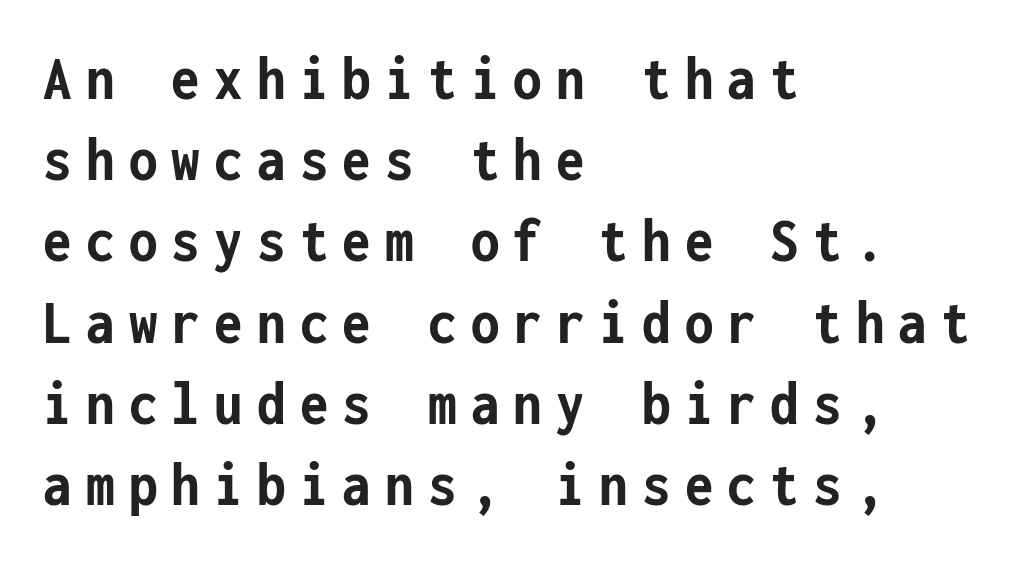
The image shows 65 px semibold, condensed sans-serif type, upright, monospaced; set left-aligned, normal line spacing (1.25x), unusually wide letter spacing (+0.22 em), not underlined; low stroke contrast and a medium x-height.
